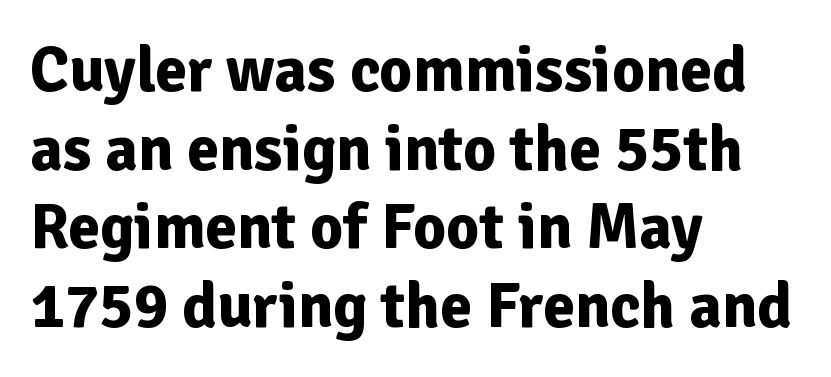
The image shows 64 px bold sans-serif type, upright; set left-aligned, line spacing 1.23x, normal letter spacing, not underlined; low stroke contrast and a medium x-height.
